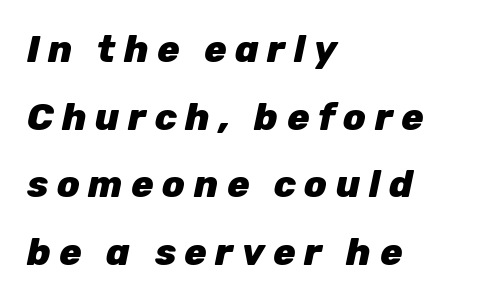
On the weight axis this lands at bold, roughly 700. When letters slant like this, we call the style italic. Spacing between characters has been opened up far beyond the box default. All the whitespace from short lines collects on the right.
